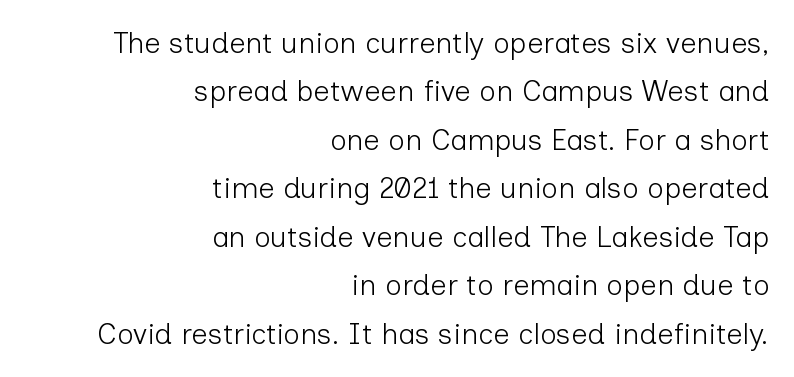
{"serif": "no", "italic": "no", "bold": "no", "weight": "light", "width": "normal", "stroke_contrast": "low", "x_height": "medium", "monospaced": "no", "underline": "no", "align": "right", "line_spacing": "normal", "line_spacing_ratio": 1.67, "letter_spacing": "normal", "letter_spacing_em": 0.0, "glyph_px": 29}
